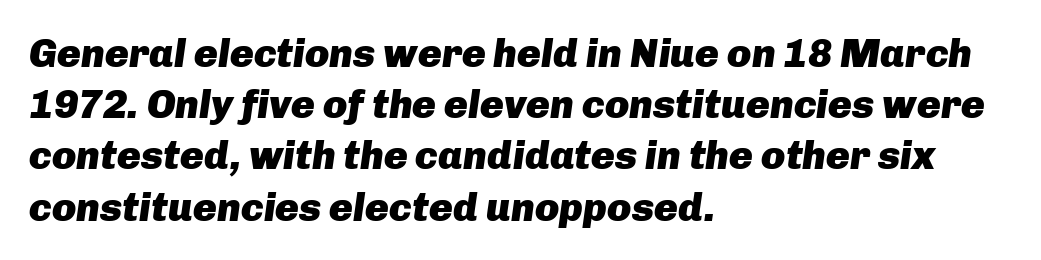
The image shows 40 px heavy type, italic (leaning right); set left-aligned, normal line spacing (1.28x), normal letter spacing, not underlined; low stroke contrast and a medium x-height.
